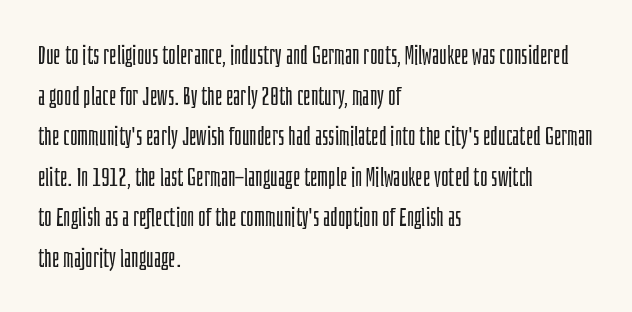
{"italic": "no", "bold": "no", "underline": "no", "align": "left", "line_spacing": "normal", "line_spacing_ratio": 1.56, "letter_spacing": "normal", "letter_spacing_em": 0.0, "glyph_px": 26}
